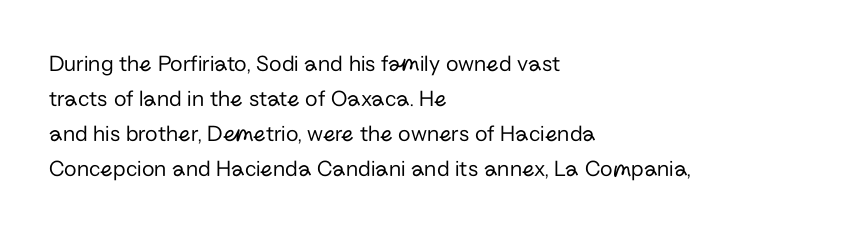
Weight: not bold — regular or lighter. The typesetter chose a ragged-right arrangement here. Each new line begins a customary step beneath the previous one. You could call the tracking neutral — neither tight nor loose. Only glyphs here, with clear space below each row. You can tell it's not italic because the verticals are truly vertical.
